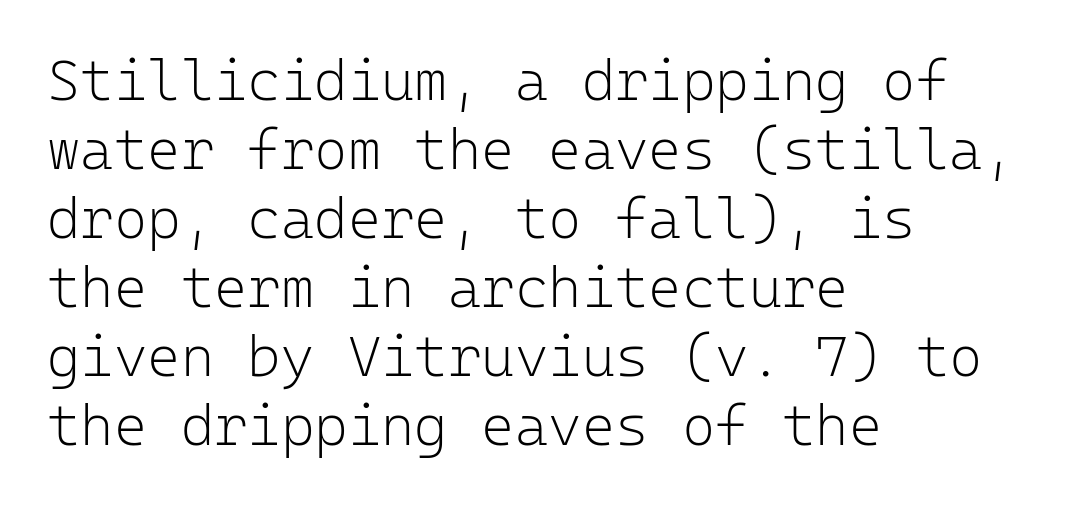
{"serif": "no", "italic": "no", "bold": "no", "weight": "light", "width": "normal", "stroke_contrast": "low", "x_height": "medium", "monospaced": "yes", "underline": "no", "align": "left", "line_spacing_ratio": 1.21, "letter_spacing": "normal", "letter_spacing_em": 0.0, "glyph_px": 57}
